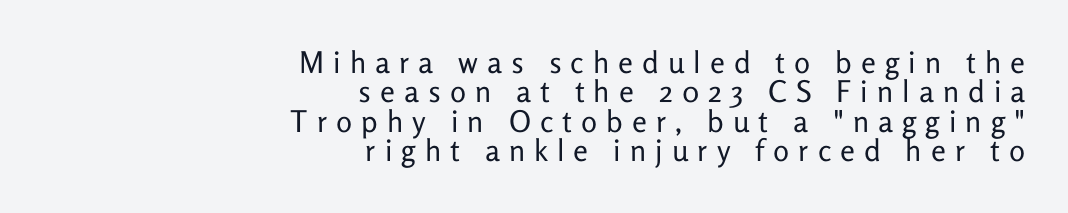
The image shows 30 px regular-weight sans-serif type, upright; set right-aligned, tight line spacing (0.98x), unusually wide letter spacing (+0.3 em), not underlined; low stroke contrast and a medium x-height.
